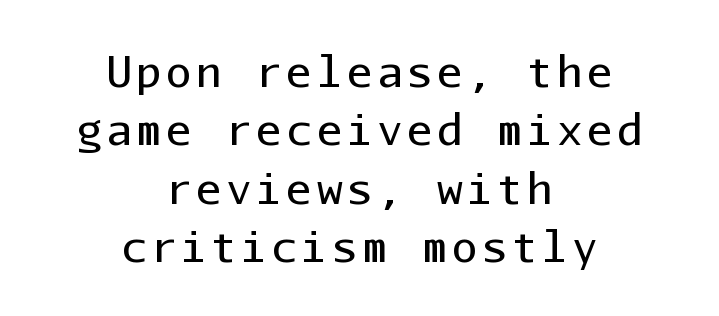
{"serif": "no", "italic": "no", "bold": "no", "weight": "regular", "width": "normal", "stroke_contrast": "low", "x_height": "medium", "monospaced": "yes", "underline": "no", "align": "center", "line_spacing": "normal", "line_spacing_ratio": 1.36, "glyph_px": 43}
